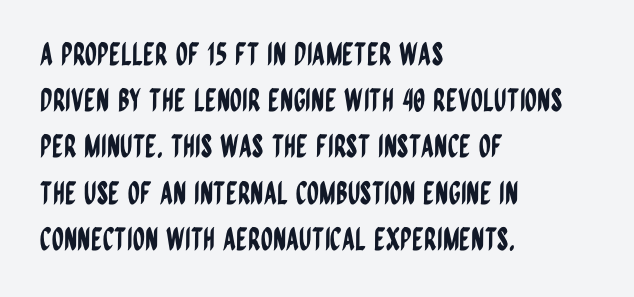
Reading down the block, your eye returns to a fixed left position each line. Type style note: lacks serifs. The leading is moderate, giving the passage an even texture. Each letter keeps its own natural width here, so spacing adapts to shape. The type is set solid horizontally, with unmodified tracking. If you drew a line through each stem, it would be perfectly vertical.
